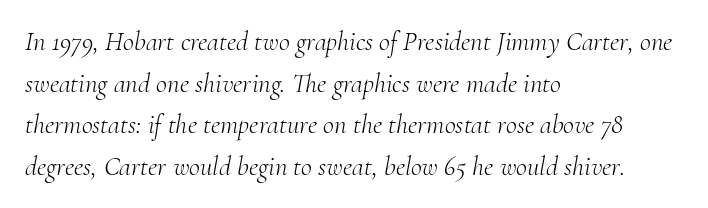
The image shows 27 px text type, italic (leaning right); set left-aligned, normal line spacing (1.54x), normal letter spacing, not underlined.
